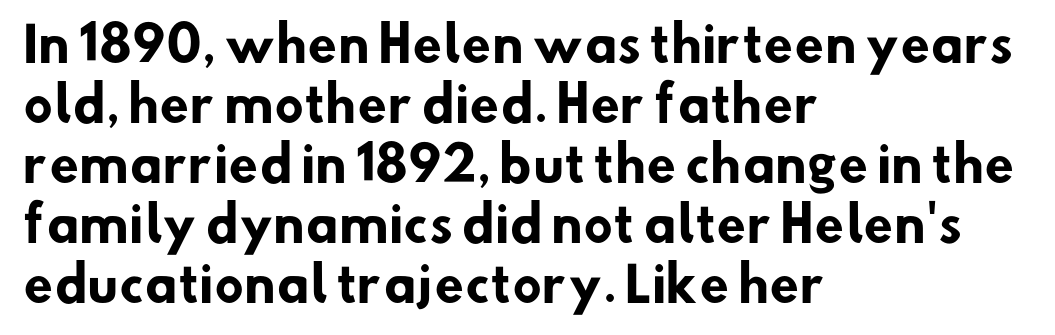
The image shows 48 px heavy sans-serif type; set left-aligned, normal line spacing (1.25x), normal letter spacing, not underlined; low stroke contrast and a small x-height.
